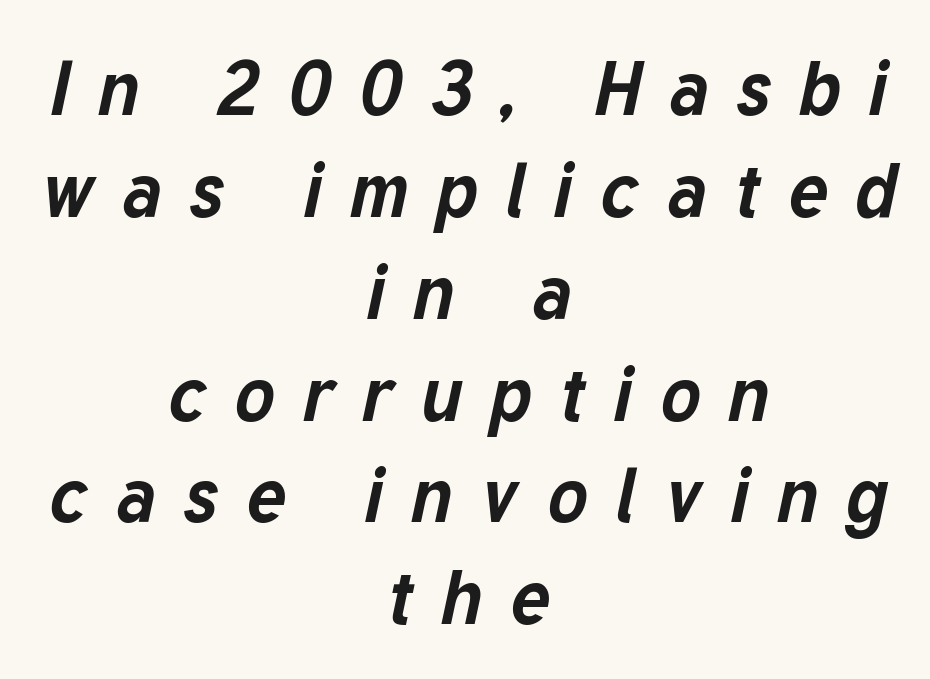
Stroke thickness is high; the sample reads as a true bold. Notice how the passage keeps no hard edge, just a central spine. Inter-character spacing is expanded well beyond the font's built-in metrics. This sample has the flowing, uneven cadence of proportional lettering. Each new line begins a customary step beneath the previous one.
